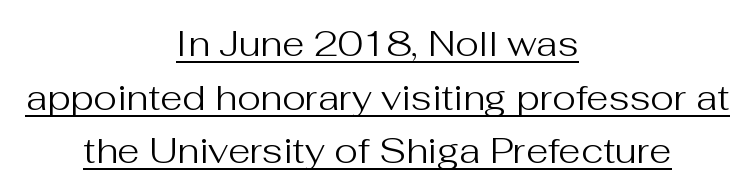
{"serif": "no", "italic": "no", "bold": "no", "weight": "regular", "width": "normal", "stroke_contrast": "medium", "x_height": "medium", "monospaced": "no", "underline": "yes", "align": "center", "line_spacing": "normal", "line_spacing_ratio": 1.49, "letter_spacing": "normal", "letter_spacing_em": 0.0, "glyph_px": 36}
